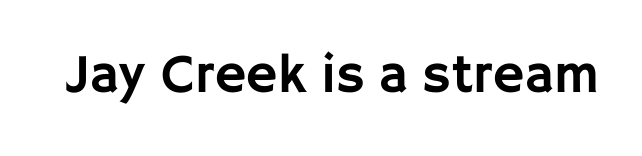
{"serif": "no", "italic": "no", "width": "normal", "stroke_contrast": "low", "x_height": "large", "monospaced": "no", "underline": "no", "letter_spacing": "normal", "letter_spacing_em": 0.0, "glyph_px": 55}
